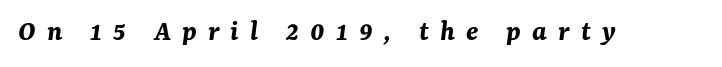
The image shows 30 px bold type, italic (leaning right); set unusually wide letter spacing (+0.37 em), not underlined; medium stroke contrast and a medium x-height.
